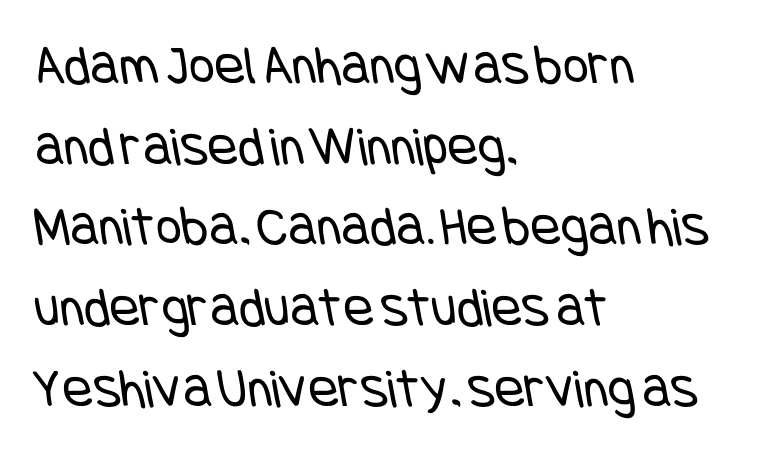
{"serif": "no", "bold": "no", "weight": "regular", "width": "condensed", "stroke_contrast": "low", "x_height": "large", "underline": "no", "align": "left", "line_spacing": "normal", "line_spacing_ratio": 1.44, "letter_spacing": "normal", "letter_spacing_em": 0.0, "glyph_px": 56}
